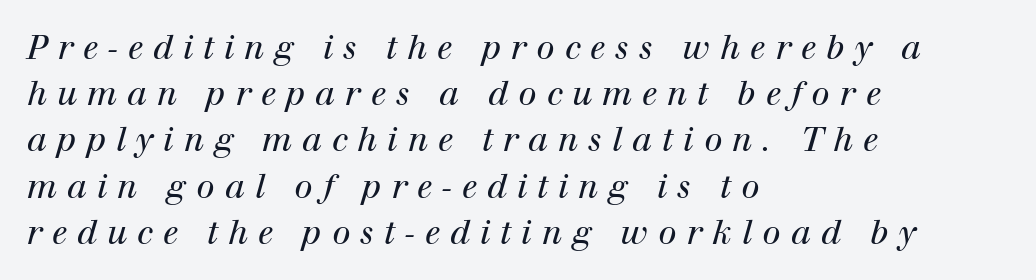
Q: Is the text bold? A: No.
Q: Is the text italic (slanted)? A: Yes, it leans right by about 12 degrees.
Q: Is the typeface a serif or a sans-serif typeface? A: Serif.
Q: Is the text underlined? A: No.
Q: How is the paragraph aligned? A: Left-aligned.
Q: Is the spacing between letters normal or unusually wide? A: Unusually wide.
Q: Is the spacing between lines tight, normal or loose? A: Normal.
Q: Width (condensed, normal, or wide)? A: Normal.
Q: Stroke contrast? A: High.
Q: x-height? A: Medium.
Q: Monospaced? A: No.
